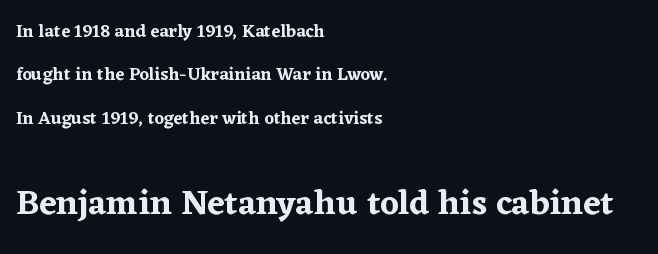
The image shows 35 px serif type, upright; set left-aligned, loose line spacing (2.41x), normal letter spacing, not underlined; the second (bottom) block is 1.94x larger; low stroke contrast and a medium x-height.
